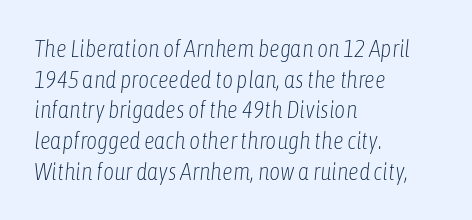
The foot of each line stays bare and open. A student would call this left alignment; a typographer would say flush left, rag right. The passage shown is not bold in any degree. A typesetter would call this leading conventional body-copy spacing. The gaps between neighbouring characters are ordinary and unremarkable. Slant detected: the letters are inclined.
